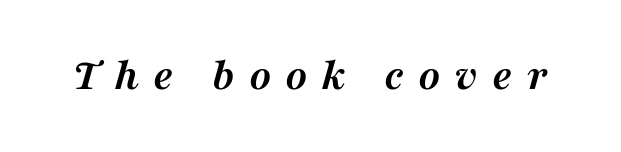
Q: Is the text bold? A: Yes.
Q: Is the text italic (slanted)? A: Yes, it leans right by about 16 degrees.
Q: Is the typeface a serif or a sans-serif typeface? A: Serif.
Q: Is the text underlined? A: No.
Q: Is the spacing between letters normal or unusually wide? A: Unusually wide.
Q: Width (condensed, normal, or wide)? A: Normal.
Q: Stroke contrast? A: Medium.
Q: x-height? A: Medium.
Q: Monospaced? A: No.
